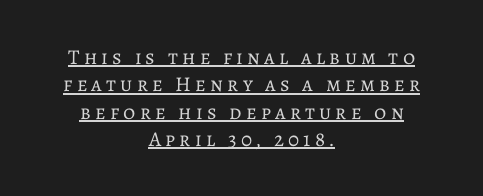
This is not heavy type; no bold has been used. The text block is weighted toward neither margin, spreading evenly from the middle. Words appear elongated and porous because spacing is wide. You can tell it's not italic because the verticals are truly vertical.
